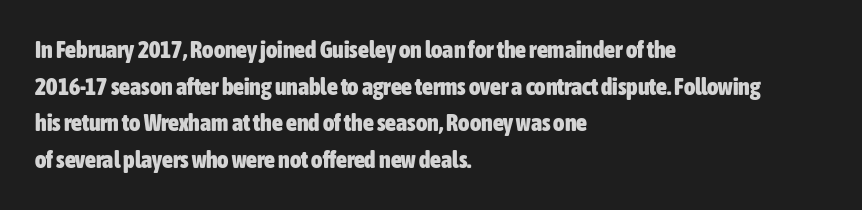
{"italic": "no", "bold": "yes", "underline": "no", "align": "left", "line_spacing": "normal", "line_spacing_ratio": 1.53, "letter_spacing": "normal", "letter_spacing_em": 0.0, "glyph_px": 24}
